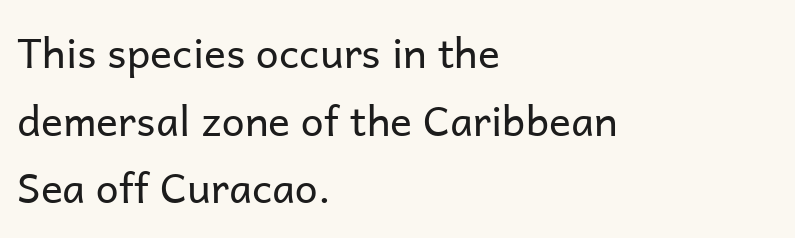
The image shows 41 px regular-weight sans-serif type, upright; set left-aligned, normal line spacing (1.65x), normal letter spacing, not underlined; low stroke contrast and a medium x-height.
